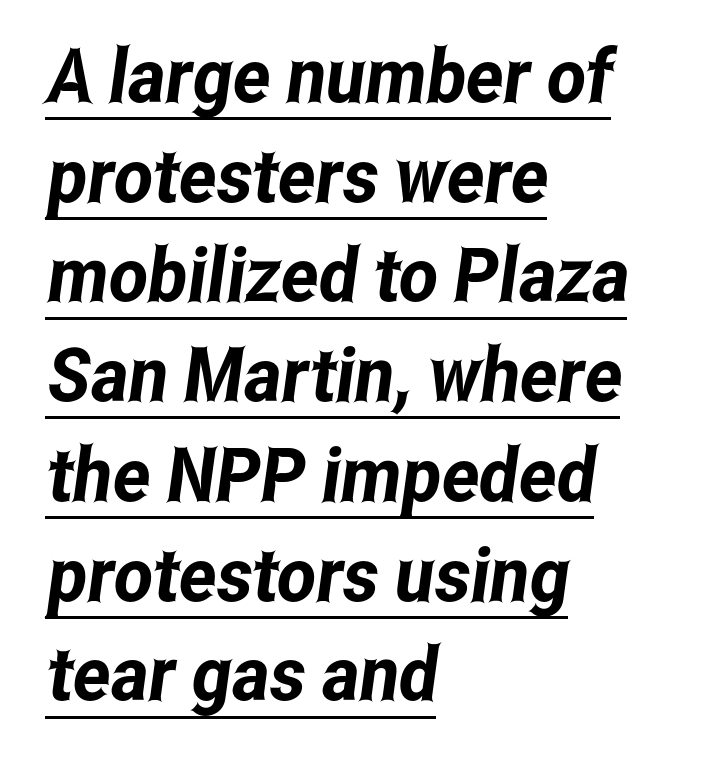
The image shows 75 px condensed sans-serif type; set left-aligned, normal line spacing (1.33x), normal letter spacing, underlined; low stroke contrast and a medium x-height.
